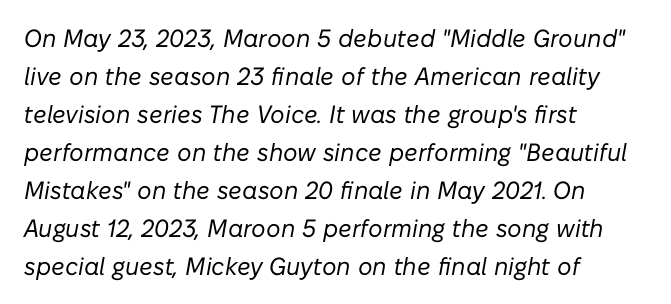
The cut favours lightness, reaching ordinary text weight at its darkest. Notice how the stems are inclined rather than vertical — that's the hallmark of italics. Does the copy run flush right? No — it runs flush left. This rendering leaves character spacing at its baseline value. Glance below the letters and you will spot only blank space.
